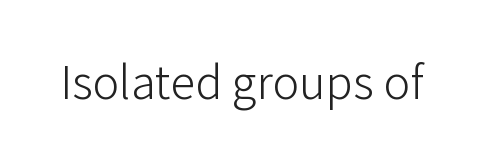
Q: Is the text bold? A: No.
Q: Is the text italic (slanted)? A: No, it is upright.
Q: Is the typeface a serif or a sans-serif typeface? A: Sans-serif.
Q: Is the text underlined? A: No.
Q: Is the spacing between letters normal or unusually wide? A: Normal.
Q: Width (condensed, normal, or wide)? A: Normal.
Q: Stroke contrast? A: Low.
Q: x-height? A: Medium.
Q: Monospaced? A: No.
